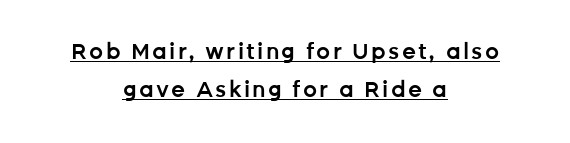
The image shows 22 px text type, upright; set centered, line spacing 1.72x, underlined.
